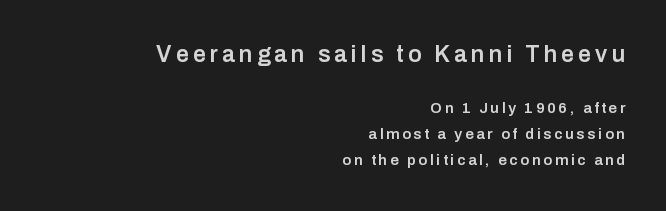
Q: Is the text bold? A: Semi-bold.
Q: Is the text italic (slanted)? A: No, it is upright.
Q: Is the text underlined? A: No.
Q: How is the paragraph aligned? A: Right-aligned.
Q: Which block of text is set in a larger size, the first (top) or the second (bottom)? A: The first (top) one.
